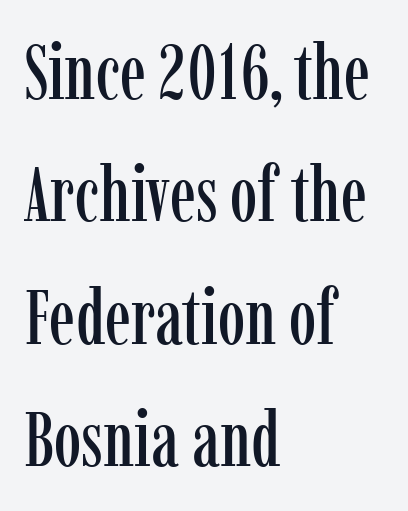
Q: Is the text italic (slanted)? A: No, it is upright.
Q: Is the typeface a serif or a sans-serif typeface? A: Serif.
Q: Is the text underlined? A: No.
Q: How is the paragraph aligned? A: Left-aligned.
Q: Is the spacing between letters normal or unusually wide? A: Normal.
Q: Is the spacing between lines tight, normal or loose? A: Normal.
Q: Width (condensed, normal, or wide)? A: Condensed.
Q: Stroke contrast? A: Low.
Q: x-height? A: Medium.
Q: Monospaced? A: No.
